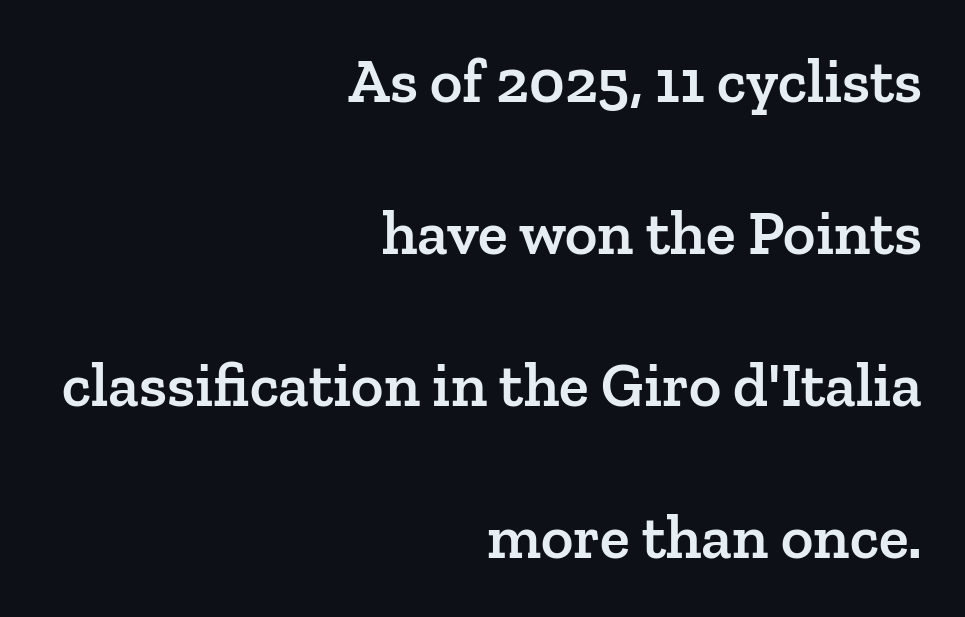
Notice how the passage keeps a crisp vertical edge on the right only. The rendering shows small feet on the letterforms — a serif design. The letters are semibold — heavier than regular but short of a full bold. This sample uses an upright cut, with every glyph sitting square on the baseline. Each letter keeps its own natural width here, so spacing adapts to shape. Descenders are the only things crossing below the line.
